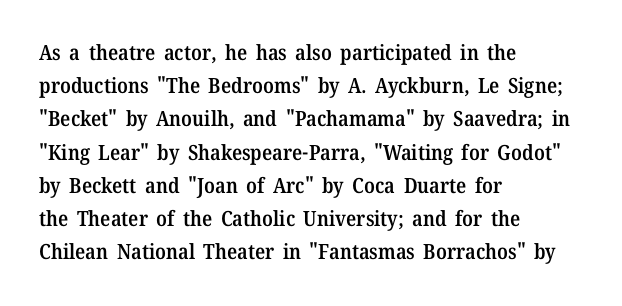
{"italic": "no", "bold": "semi", "underline": "no", "align": "left", "line_spacing": "normal", "line_spacing_ratio": 1.58, "letter_spacing": "normal", "letter_spacing_em": 0.0, "glyph_px": 21}
